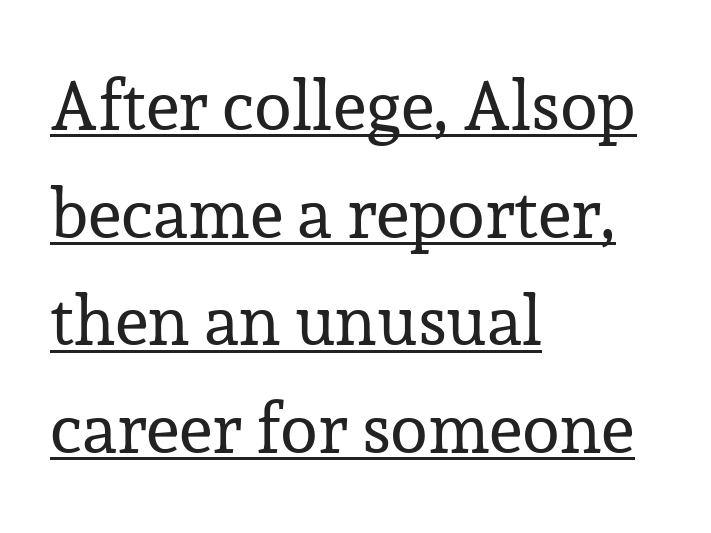
Q: Is the text bold? A: No.
Q: Is the text italic (slanted)? A: No, it is upright.
Q: Is the typeface a serif or a sans-serif typeface? A: Serif.
Q: Is the text underlined? A: Yes.
Q: How is the paragraph aligned? A: Left-aligned.
Q: Is the spacing between letters normal or unusually wide? A: Normal.
Q: Is the spacing between lines tight, normal or loose? A: Normal.
Q: Width (condensed, normal, or wide)? A: Normal.
Q: Stroke contrast? A: Low.
Q: x-height? A: Medium.
Q: Monospaced? A: No.
